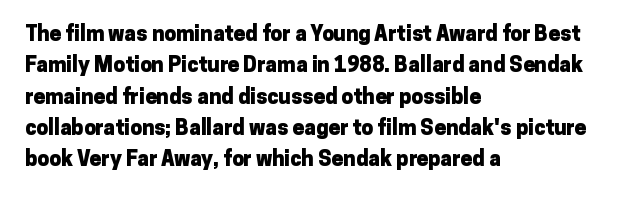
{"italic": "no", "bold": "yes", "underline": "no", "align": "left", "line_spacing": "normal", "line_spacing_ratio": 1.49, "letter_spacing": "normal", "letter_spacing_em": 0.0, "glyph_px": 21}
